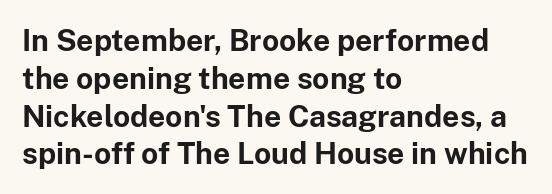
The rendering uses natural spacing where letterforms have individual widths. The glyphs have the mass of a bold cut. The letters stand upright; this is a roman face. Line spacing here is normal.
